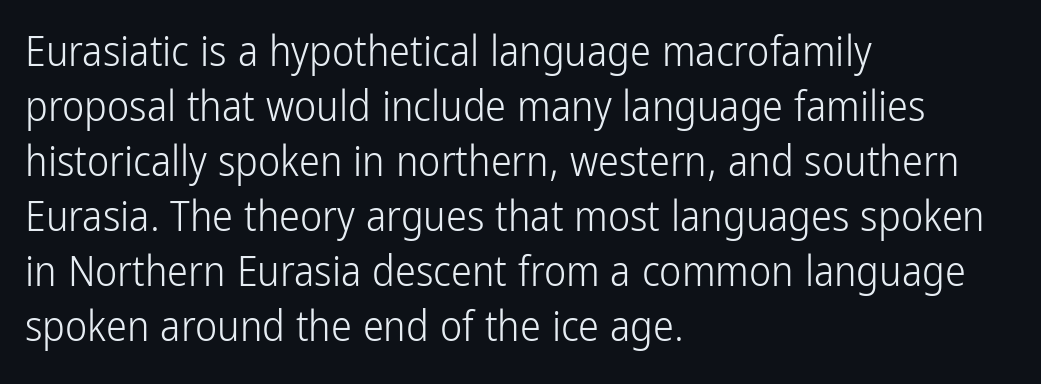
The image shows 42 px light, condensed sans-serif type, upright; set left-aligned, normal line spacing (1.31x), normal letter spacing, not underlined; low stroke contrast and a medium x-height.
